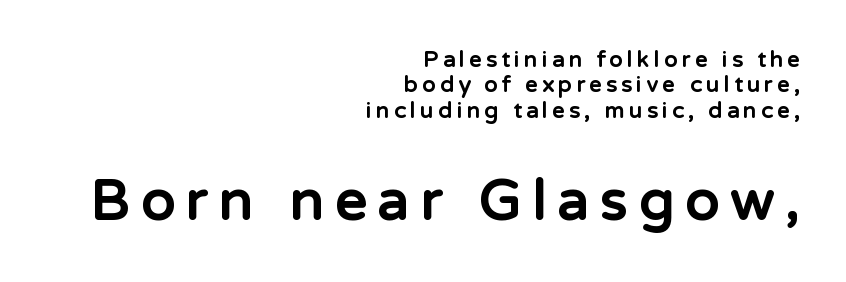
The image shows 56 px bold sans-serif type, upright; set right-aligned, tight line spacing (1.15x), unusually wide letter spacing (+0.2 em), not underlined; the second (bottom) block is 2.55x larger; low stroke contrast and a medium x-height.
